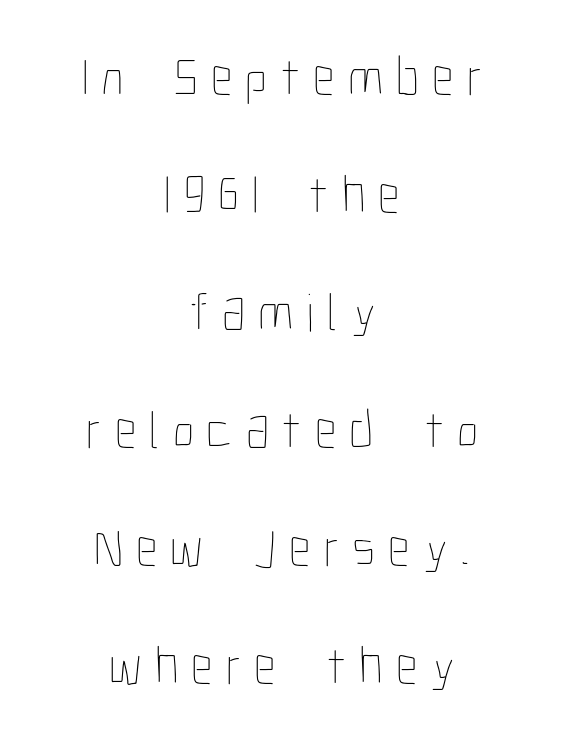
Q: Is the text bold? A: No.
Q: Is the text italic (slanted)? A: No, it is upright.
Q: Is the text underlined? A: No.
Q: How is the paragraph aligned? A: Centered.
Q: Is the spacing between letters normal or unusually wide? A: Unusually wide.
Q: Is the spacing between lines tight, normal or loose? A: Loose.
Q: Width (condensed, normal, or wide)? A: Condensed.
Q: Stroke contrast? A: Low.
Q: x-height? A: Medium.
Q: Monospaced? A: No.
